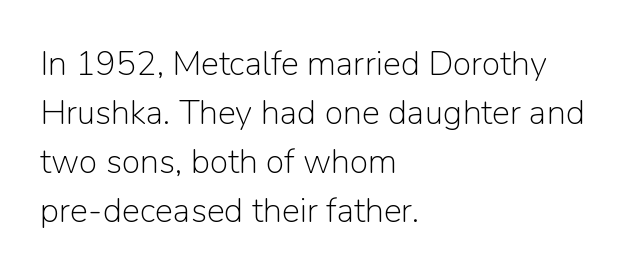
The image shows 34 px light sans-serif type, upright; set left-aligned, normal line spacing (1.44x), normal letter spacing, not underlined; low stroke contrast and a medium x-height.
